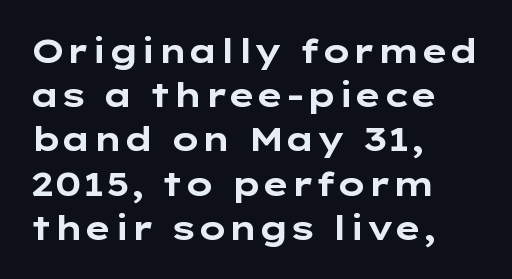
Vertical spacing — default. It's the straight-up-and-down kind of type. Do the characters align in a grid? No, the font is proportional. Characters follow at the spacing the type designer built in. The zone under the glyphs is completely vacant. This sample uses a sans-serif face.
